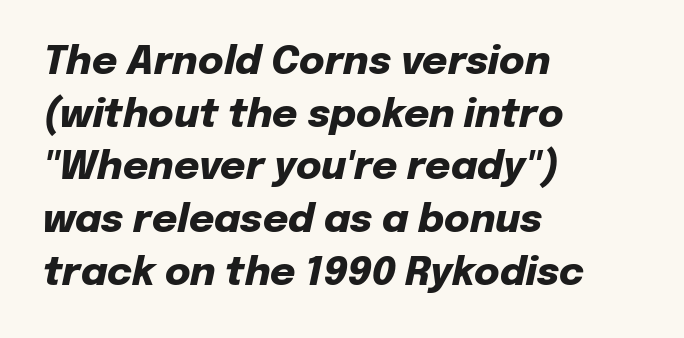
The space directly below the letters is spotless. Heavy-handed strokes throughout: this text is bold. When letters slant like this, we call the style italic. The type is set solid horizontally, with unmodified tracking.
